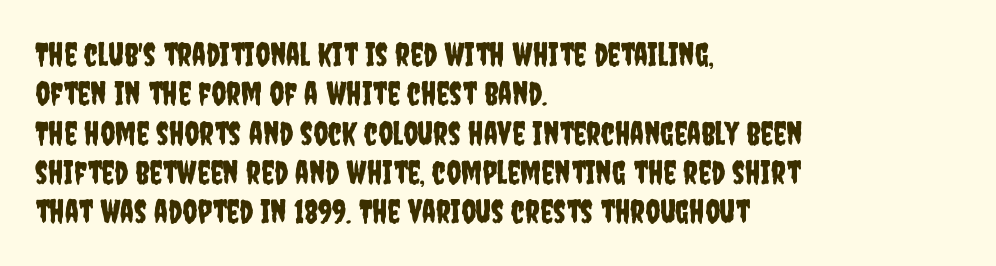
Q: Is the text italic (slanted)? A: No, it is upright.
Q: Is the typeface a serif or a sans-serif typeface? A: Sans-serif.
Q: Is the text underlined? A: No.
Q: How is the paragraph aligned? A: Left-aligned.
Q: Is the spacing between letters normal or unusually wide? A: Normal.
Q: Width (condensed, normal, or wide)? A: Condensed.
Q: Stroke contrast? A: Low.
Q: x-height? A: Large.
Q: Monospaced? A: No.
